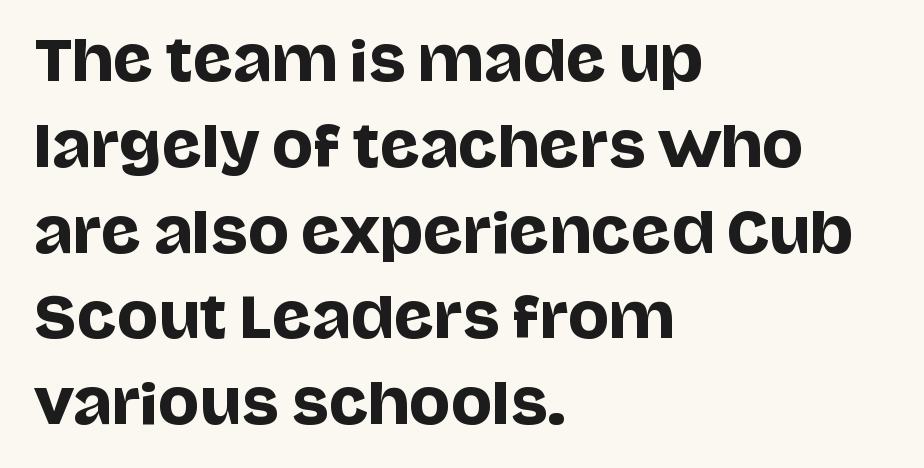
Q: Is the text italic (slanted)? A: No, it is upright.
Q: Is the typeface a serif or a sans-serif typeface? A: Sans-serif.
Q: Is the text underlined? A: No.
Q: How is the paragraph aligned? A: Left-aligned.
Q: Is the spacing between letters normal or unusually wide? A: Normal.
Q: Is the spacing between lines tight, normal or loose? A: Normal.
Q: Width (condensed, normal, or wide)? A: Normal.
Q: Stroke contrast? A: Low.
Q: x-height? A: Large.
Q: Monospaced? A: No.
